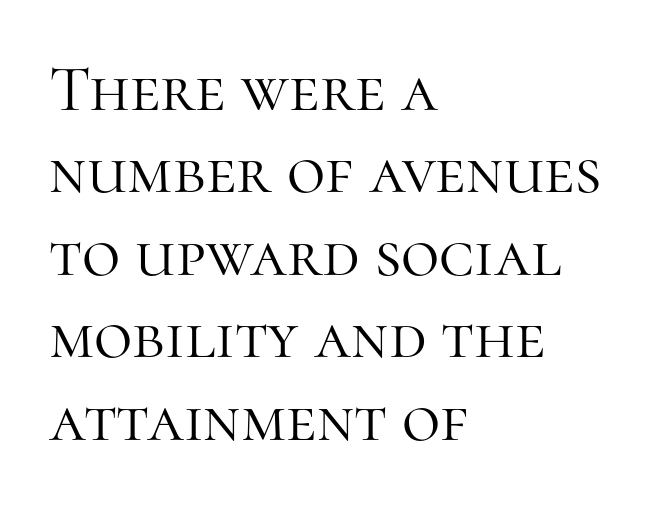
The image shows 66 px light serif type, upright; set left-aligned, normal line spacing (1.25x), normal letter spacing, not underlined; high stroke contrast and a medium x-height.
